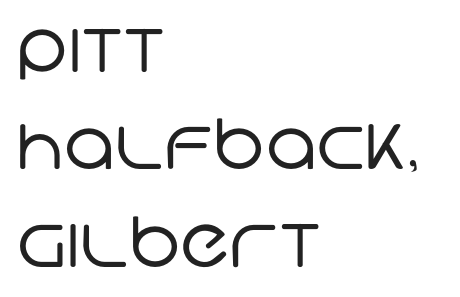
Q: Is the text bold? A: No.
Q: Is the typeface a serif or a sans-serif typeface? A: Sans-serif.
Q: Is the text underlined? A: No.
Q: How is the paragraph aligned? A: Left-aligned.
Q: Is the spacing between letters normal or unusually wide? A: Normal.
Q: Is the spacing between lines tight, normal or loose? A: Normal.
Q: Width (condensed, normal, or wide)? A: Normal.
Q: Stroke contrast? A: Low.
Q: x-height? A: Large.
Q: Monospaced? A: No.
